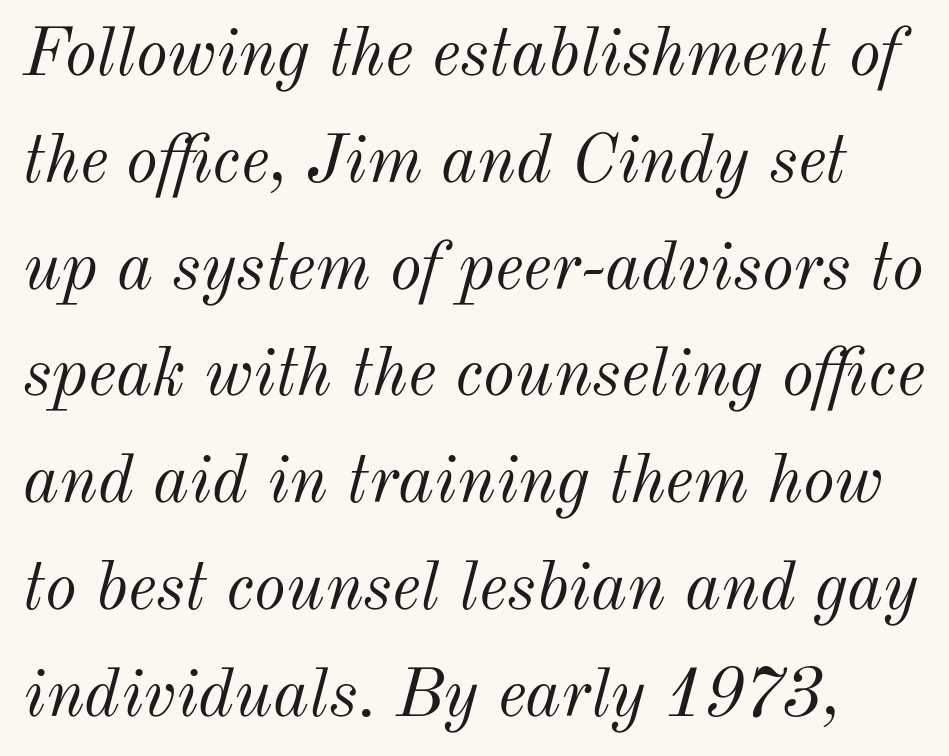
The baseline area is clear. These lines sit exactly where default settings would place them. The rendering applies a slant to the glyphs. Short note: letters normally spaced. Stroke mass is kept to a normal reading level or below.
